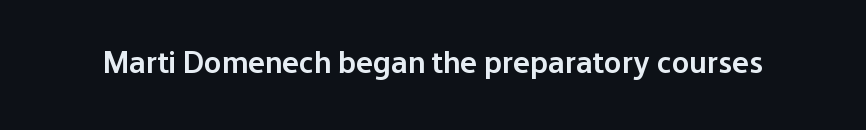
{"serif": "no", "italic": "no", "bold": "semi", "weight": "semibold", "width": "normal", "stroke_contrast": "low", "x_height": "medium", "monospaced": "no", "underline": "no", "letter_spacing": "normal", "letter_spacing_em": 0.0, "glyph_px": 32}
